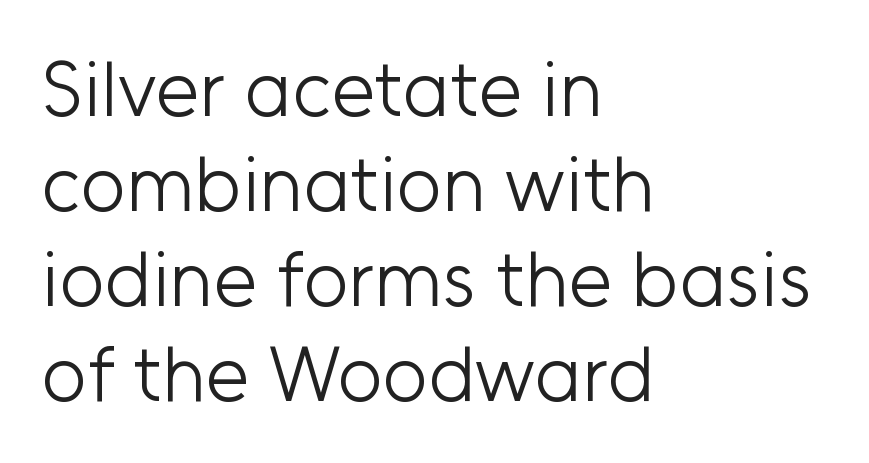
The image shows 78 px light sans-serif type, upright; set left-aligned, line spacing 1.22x, normal letter spacing, not underlined; low stroke contrast and a medium x-height.
